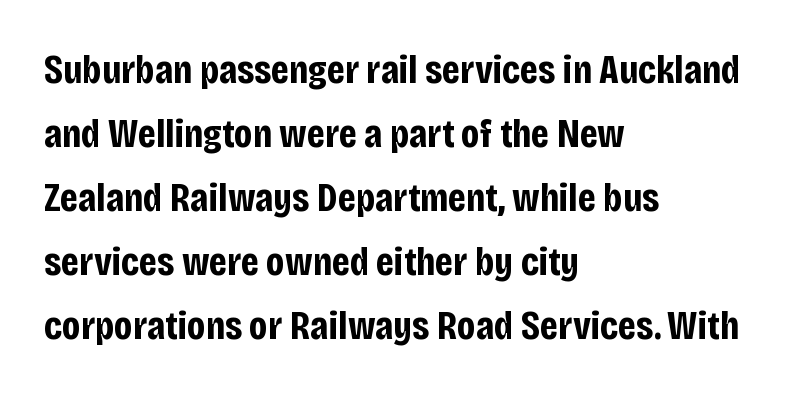
{"serif": "no", "italic": "no", "bold": "yes", "weight": "bold", "width": "condensed", "stroke_contrast": "low", "x_height": "large", "monospaced": "no", "underline": "no", "align": "left", "line_spacing": "normal", "line_spacing_ratio": 1.56, "letter_spacing": "normal", "letter_spacing_em": 0.0, "glyph_px": 41}
